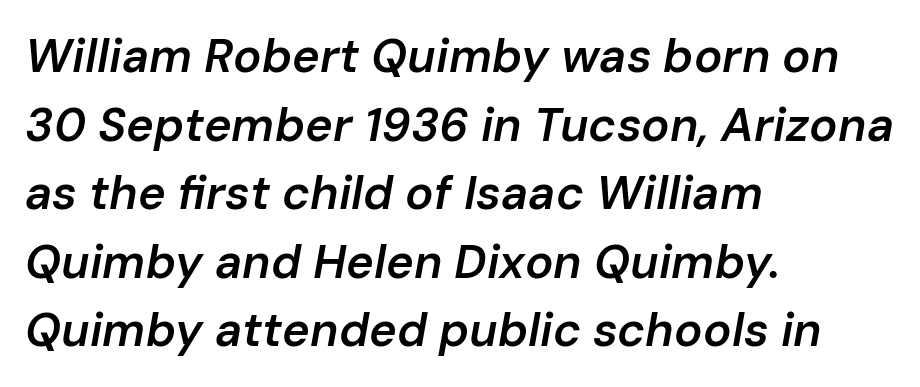
The image shows 47 px semibold type, italic (leaning right); set left-aligned, normal line spacing (1.46x), normal letter spacing, not underlined; low stroke contrast and a medium x-height.
